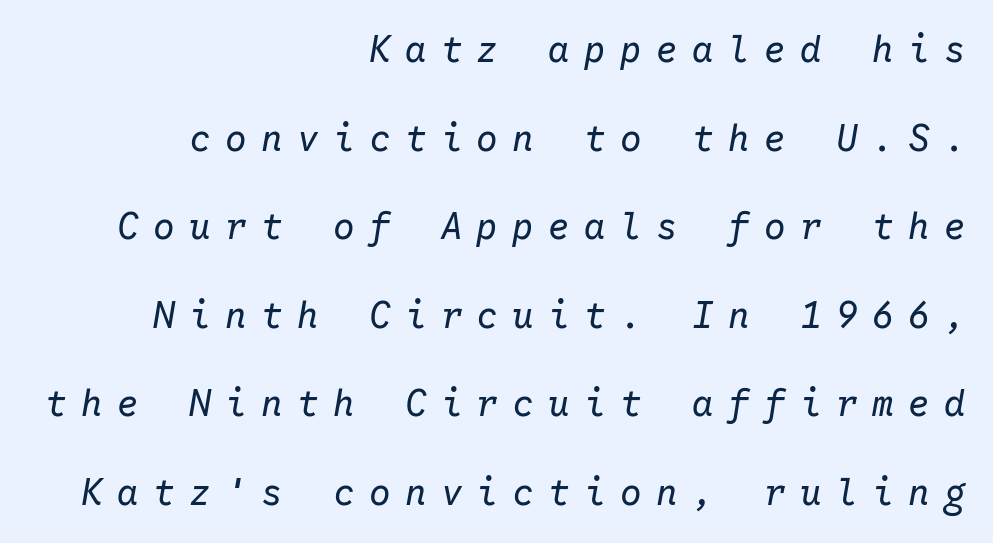
No heavy texture on the line: the type isn't bold. Teacher's note: observe the even right margin — that is flush-right alignment. Think of a typewriter: that constant character pitch is what you see here. Caption: expanded tracking, letters set apart. The rendering uses a large line-height, opening up the rows. If you drew a line through each stem, it would be angled.
